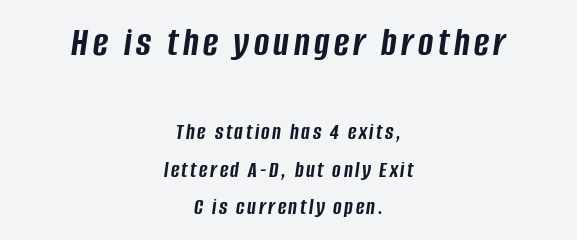
{"italic": "yes", "lean": "right", "slant_degrees": 8, "bold": "yes", "weight": "semibold", "width": "condensed", "stroke_contrast": "low", "x_height": "large", "monospaced": "no", "underline": "no", "align": "center", "line_spacing": "normal", "line_spacing_ratio": 1.64, "larger_block": "first", "size_ratio": 1.78, "glyph_px": 41}
